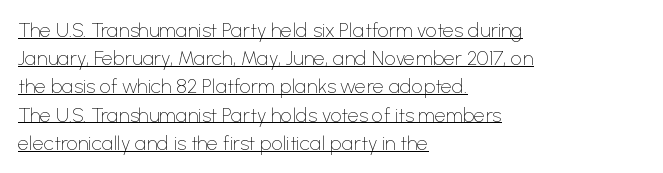
The image shows 20 px text type, upright; set left-aligned, normal line spacing (1.41x), normal letter spacing, underlined.
